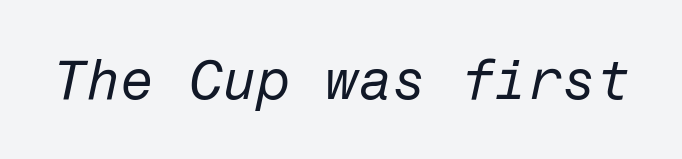
Q: Is the text bold? A: No.
Q: Is the text italic (slanted)? A: Yes, it leans right by about 12 degrees.
Q: Is the text underlined? A: No.
Q: Is the spacing between letters normal or unusually wide? A: Normal.
Q: Width (condensed, normal, or wide)? A: Normal.
Q: Stroke contrast? A: Low.
Q: x-height? A: Medium.
